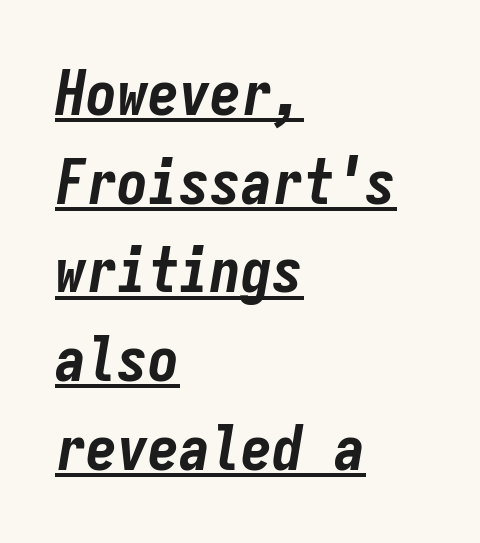
Q: Is the text bold? A: Yes.
Q: Is the text italic (slanted)? A: Yes, it leans right by about 9 degrees.
Q: Is the text underlined? A: Yes.
Q: How is the paragraph aligned? A: Left-aligned.
Q: Is the spacing between letters normal or unusually wide? A: Normal.
Q: Is the spacing between lines tight, normal or loose? A: Normal.
Q: Width (condensed, normal, or wide)? A: Condensed.
Q: Stroke contrast? A: Low.
Q: x-height? A: Medium.
Q: Monospaced? A: Yes.
